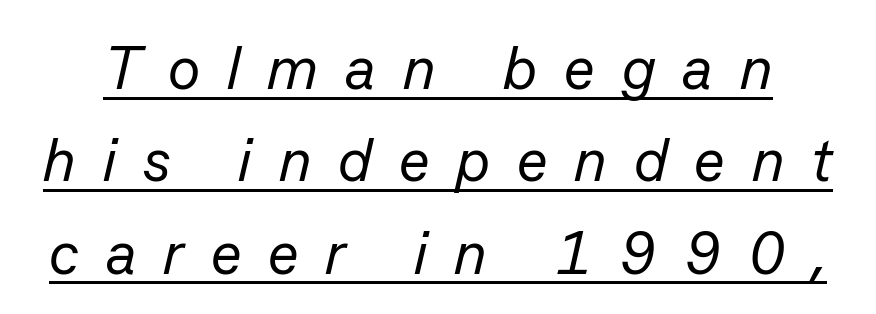
The image shows 60 px regular-weight type, italic (leaning right); set normal line spacing (1.54x), unusually wide letter spacing (+0.45 em), underlined; low stroke contrast and a medium x-height.
